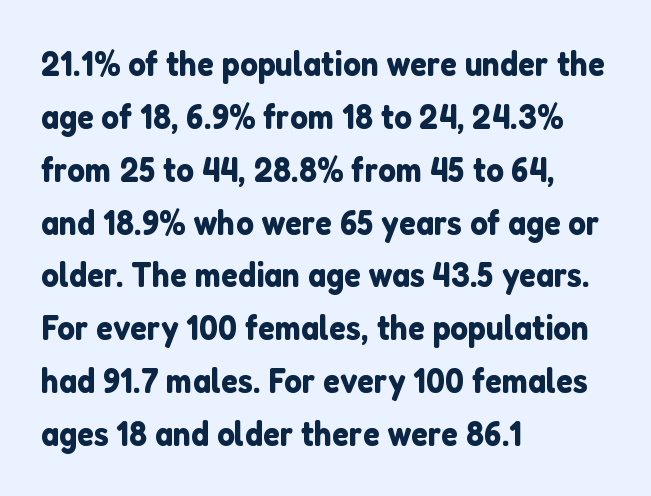
{"serif": "no", "italic": "no", "width": "normal", "stroke_contrast": "low", "x_height": "medium", "monospaced": "no", "underline": "no", "align": "left", "line_spacing": "normal", "line_spacing_ratio": 1.51, "letter_spacing": "normal", "letter_spacing_em": 0.0, "glyph_px": 35}
